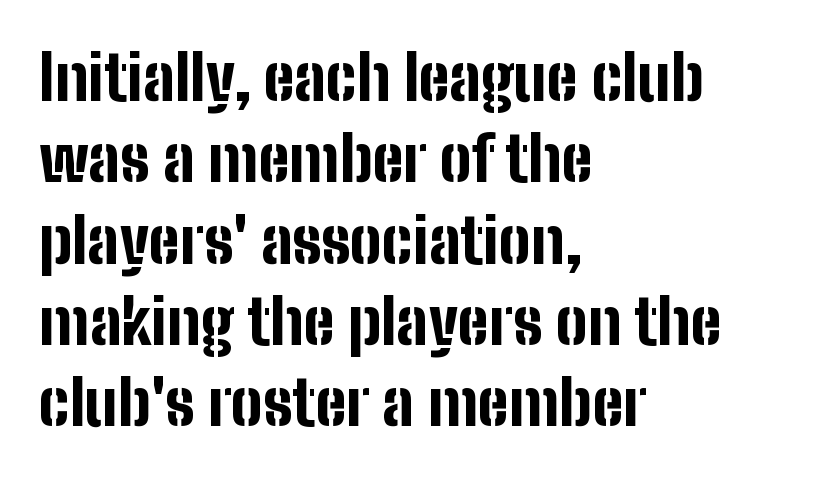
{"serif": "no", "italic": "no", "bold": "yes", "weight": "bold", "width": "condensed", "stroke_contrast": "low", "x_height": "medium", "monospaced": "no", "underline": "no", "align": "left", "line_spacing": "normal", "line_spacing_ratio": 1.29, "letter_spacing": "normal", "letter_spacing_em": 0.0, "glyph_px": 63}
